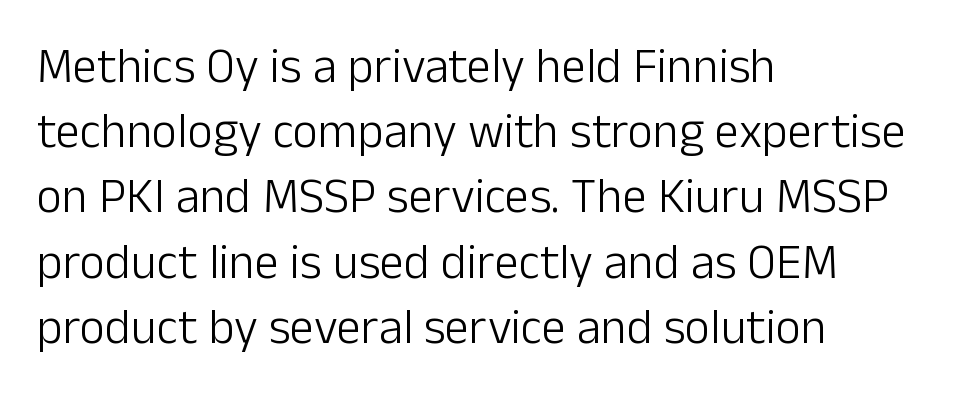
{"serif": "no", "italic": "no", "bold": "no", "weight": "light", "width": "normal", "stroke_contrast": "low", "x_height": "medium", "monospaced": "no", "underline": "no", "align": "left", "line_spacing": "normal", "line_spacing_ratio": 1.33, "letter_spacing": "normal", "letter_spacing_em": 0.0, "glyph_px": 49}
